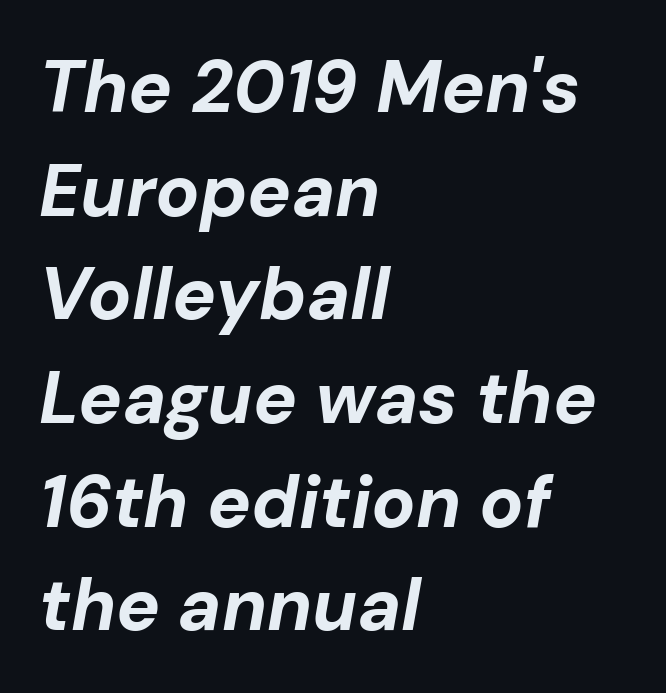
Q: Is the text bold? A: Yes.
Q: Is the text italic (slanted)? A: Yes, it leans right by about 10 degrees.
Q: Is the text underlined? A: No.
Q: How is the paragraph aligned? A: Left-aligned.
Q: Is the spacing between letters normal or unusually wide? A: Normal.
Q: Is the spacing between lines tight, normal or loose? A: Normal.
Q: Width (condensed, normal, or wide)? A: Normal.
Q: Stroke contrast? A: Low.
Q: x-height? A: Medium.
Q: Monospaced? A: No.
